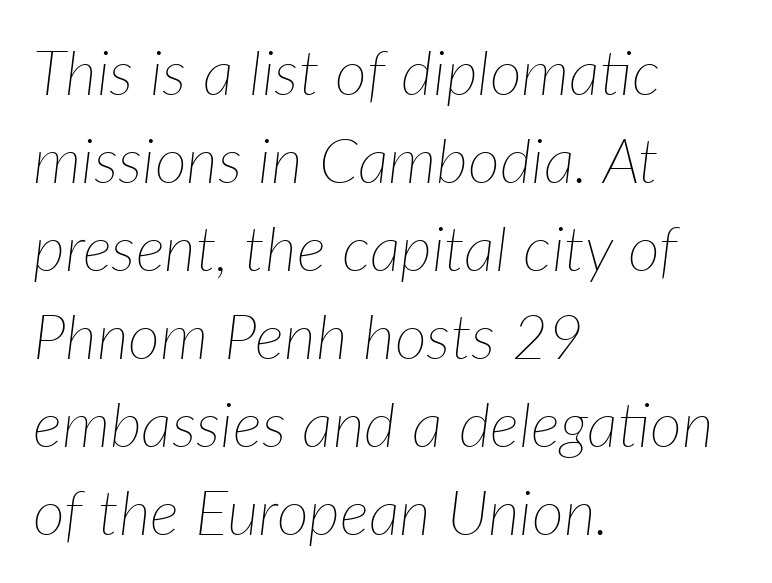
Characters follow at the spacing the type designer built in. Compared with ordinary roman type, these characters are visibly tilted. The passage shown is not bold in any degree. Proportional: the letters do not fall into vertical columns. The compositor pushed each line to the left boundary. Unmarked baselines from the first word to the last.
